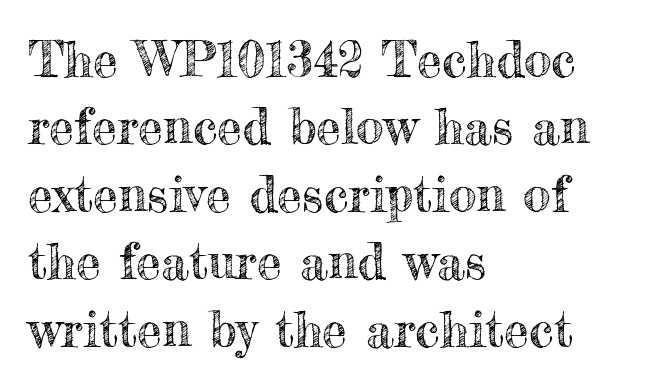
Q: Is the text italic (slanted)? A: No, it is upright.
Q: Is the text underlined? A: No.
Q: How is the paragraph aligned? A: Left-aligned.
Q: Is the spacing between letters normal or unusually wide? A: Normal.
Q: Is the spacing between lines tight, normal or loose? A: Normal.
Q: Width (condensed, normal, or wide)? A: Normal.
Q: x-height? A: Small.
Q: Monospaced? A: No.
